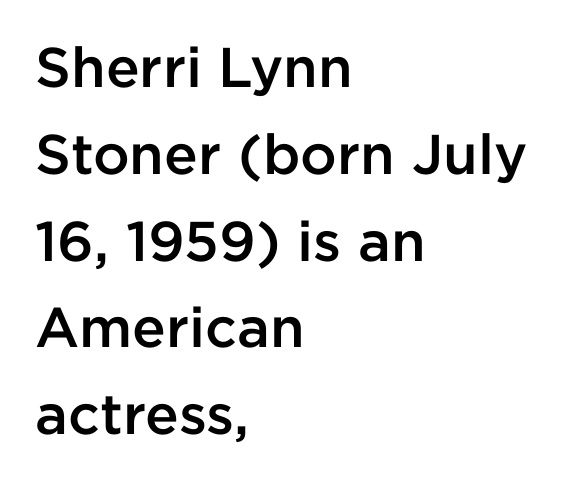
The image shows 56 px semibold sans-serif type, upright; set left-aligned, normal line spacing (1.55x), normal letter spacing, not underlined; low stroke contrast and a medium x-height.
